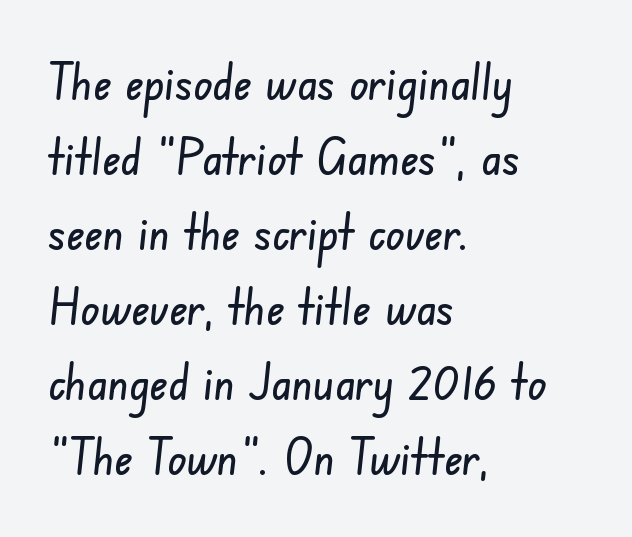
The image shows 50 px condensed sans-serif type; set left-aligned, normal line spacing (1.5x), normal letter spacing, not underlined; low stroke contrast and a small x-height.
